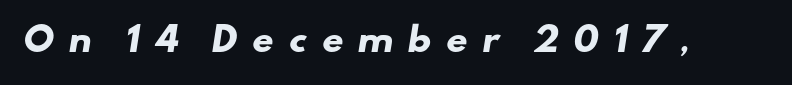
The image shows 34 px heavy, wide sans-serif type; set unusually wide letter spacing (+0.39 em), not underlined; low stroke contrast and a small x-height.
